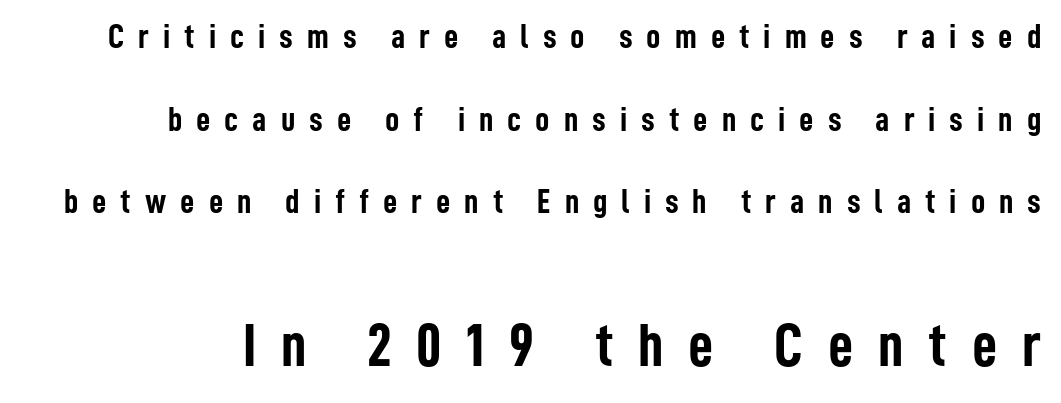
The image shows 62 px semibold, condensed sans-serif type, upright; set loose line spacing (2.36x), unusually wide letter spacing (+0.4 em), not underlined; the second (bottom) block is 1.77x larger; low stroke contrast and a medium x-height.
